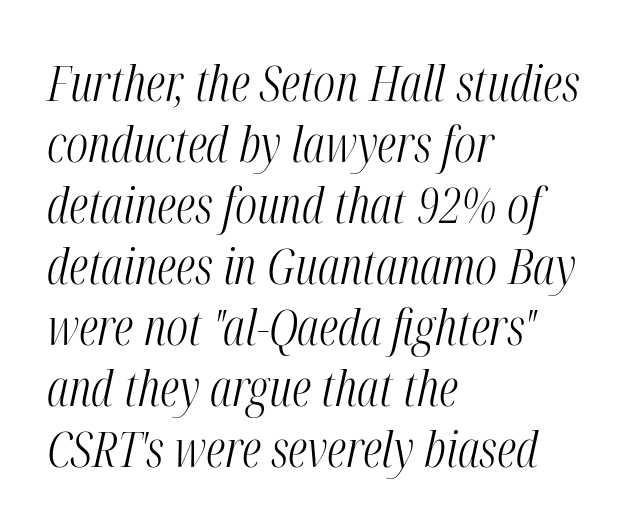
The image shows 50 px light, condensed type, italic (leaning right); set left-aligned, line spacing 1.22x, normal letter spacing, not underlined; medium stroke contrast and a medium x-height.
